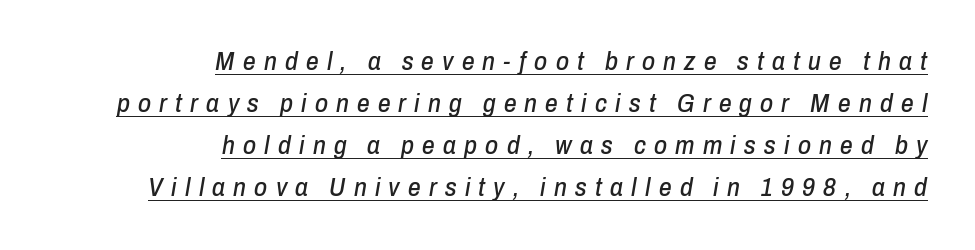
{"italic": "yes", "lean": "right", "slant_degrees": 10, "underline": "yes", "align": "right", "line_spacing": "normal", "line_spacing_ratio": 1.68, "letter_spacing": "wide", "letter_spacing_em": 0.33, "glyph_px": 25}
